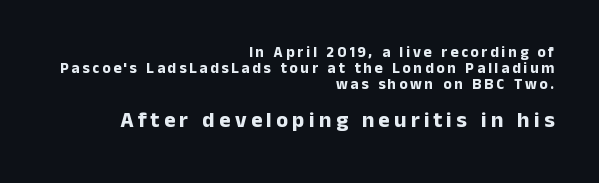
{"italic": "no", "bold": "yes", "underline": "no", "align": "right", "line_spacing": "tight", "line_spacing_ratio": 1.06, "larger_block": "second", "size_ratio": 1.47, "glyph_px": 22}
